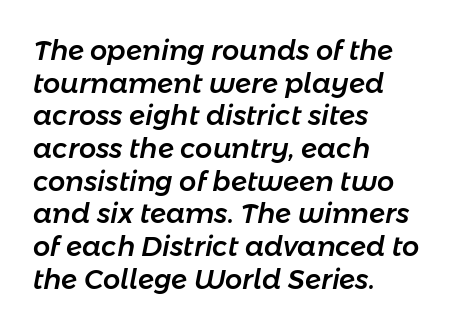
The image shows 27 px text type, italic (leaning right); set left-aligned, line spacing 1.21x, normal letter spacing, not underlined.
